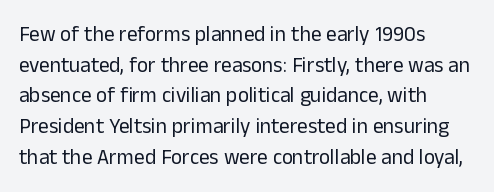
The image shows 21 px text type, upright; set left-aligned, normal line spacing (1.46x), normal letter spacing, not underlined.
